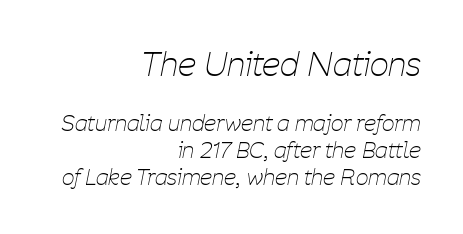
Proportional: the letters do not fall into vertical columns. Here the glyphs are tracked normally, forming tight word shapes. Any mark beneath the type? The region is blank. The face used here has a pronounced slope to its letters. Horizontally, the lines are justified to the trailing edge only. Stroke thickness stays within the range of a standard reading face or lighter.
